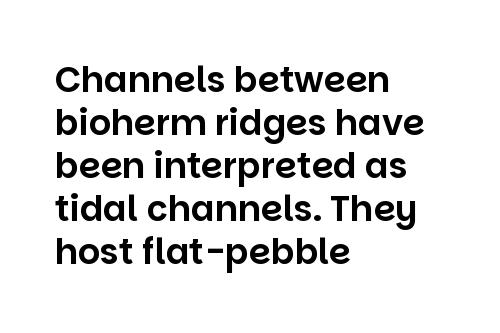
Q: Is the text italic (slanted)? A: No, it is upright.
Q: Is the typeface a serif or a sans-serif typeface? A: Sans-serif.
Q: Is the text underlined? A: No.
Q: How is the paragraph aligned? A: Left-aligned.
Q: Is the spacing between letters normal or unusually wide? A: Normal.
Q: Width (condensed, normal, or wide)? A: Normal.
Q: Stroke contrast? A: Low.
Q: x-height? A: Large.
Q: Monospaced? A: No.
